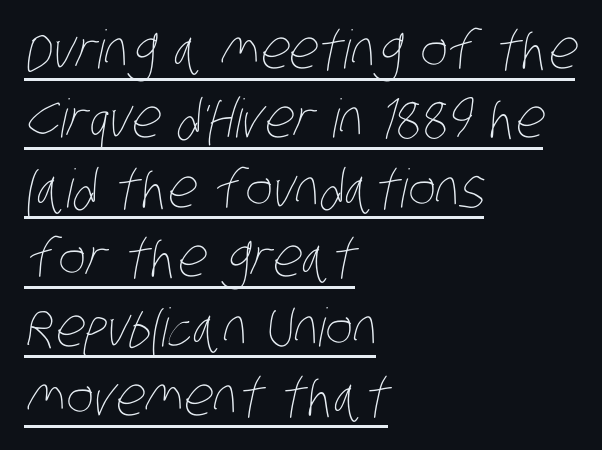
The line texture is even and compact thanks to regular tracking. Vertical spacing — default. Somebody hit Ctrl+U on this one — the words are underlined. This is not heavy type; no bold has been used.
